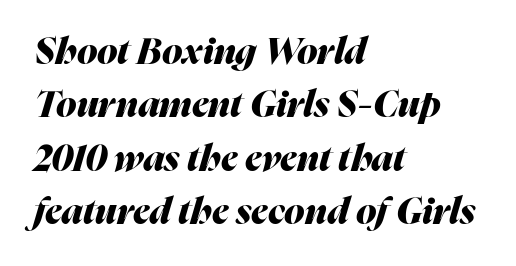
Horizontally, the lines are justified to the leading edge only. Anything drawn beneath the words? Only blank space. The line-height multiplier appears to be the usual default. Heavy-handed strokes throughout: this text is bold.
